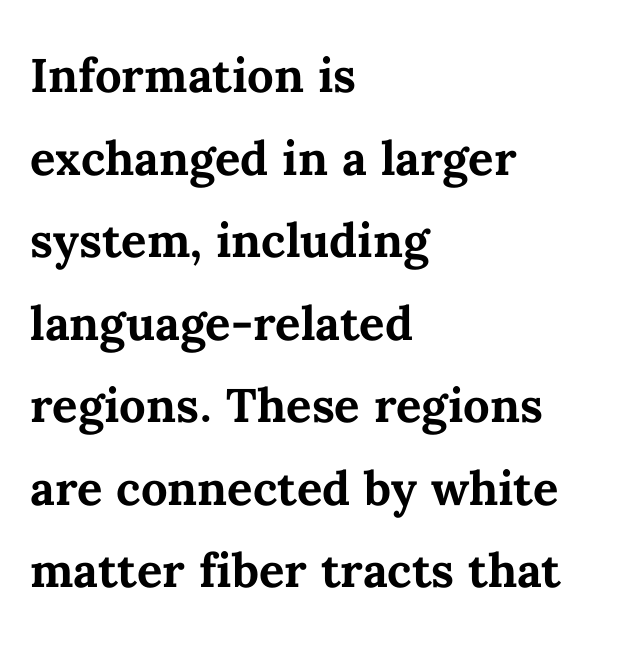
Q: Is the text bold? A: Yes.
Q: Is the text italic (slanted)? A: No, it is upright.
Q: Is the text underlined? A: No.
Q: How is the paragraph aligned? A: Left-aligned.
Q: Is the spacing between letters normal or unusually wide? A: Normal.
Q: Is the spacing between lines tight, normal or loose? A: Normal.
Q: Width (condensed, normal, or wide)? A: Normal.
Q: Stroke contrast? A: Medium.
Q: x-height? A: Medium.
Q: Monospaced? A: No.
